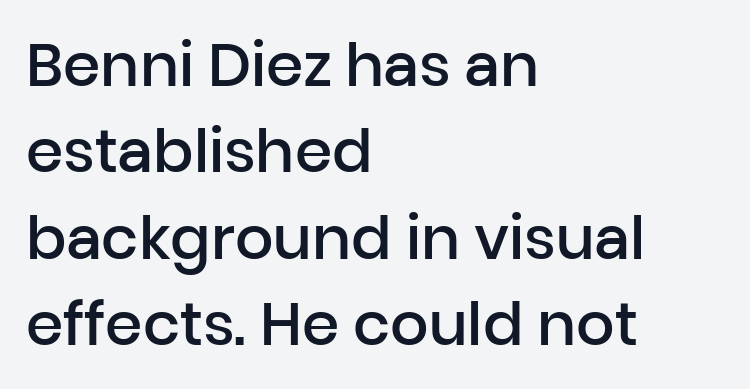
Q: Is the text bold? A: Semi-bold.
Q: Is the text italic (slanted)? A: No, it is upright.
Q: Is the typeface a serif or a sans-serif typeface? A: Sans-serif.
Q: Is the text underlined? A: No.
Q: How is the paragraph aligned? A: Left-aligned.
Q: Is the spacing between letters normal or unusually wide? A: Normal.
Q: Is the spacing between lines tight, normal or loose? A: Normal.
Q: Width (condensed, normal, or wide)? A: Normal.
Q: Stroke contrast? A: Low.
Q: x-height? A: Medium.
Q: Monospaced? A: No.
